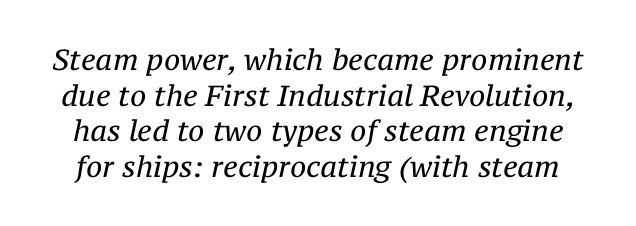
The image shows 29 px regular-weight serif type, italic (leaning right); set line spacing 1.23x, normal letter spacing, not underlined; medium stroke contrast and a medium x-height.
